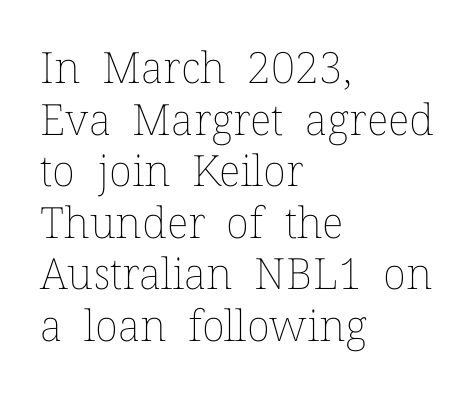
The image shows 43 px thin type, upright; set left-aligned, line spacing 1.2x, normal letter spacing, not underlined; low stroke contrast and a medium x-height.
